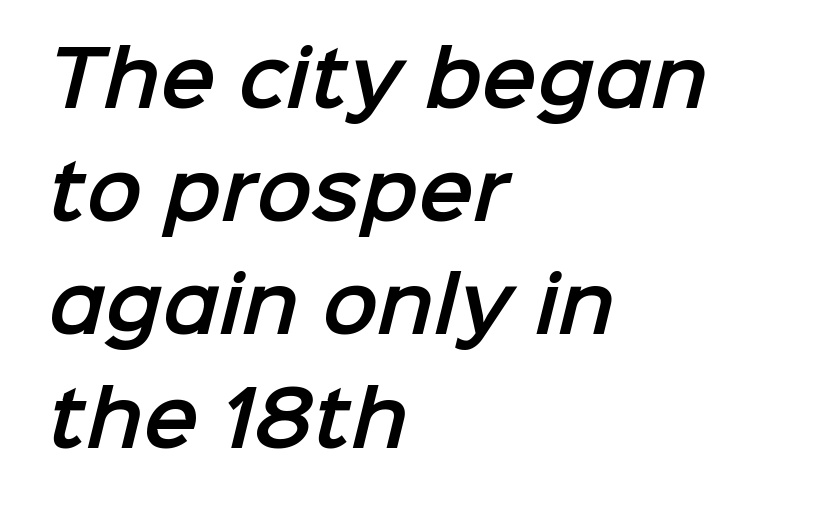
A normal amount of white space separates one row of letters from the next. A typesetter would call this zero additional tracking. What kind of face is this? One without serifs — a sans. Every row of glyphs begins at an identical x-position on the left. The glyphs are unaccompanied by any horizontal stroke below them.
